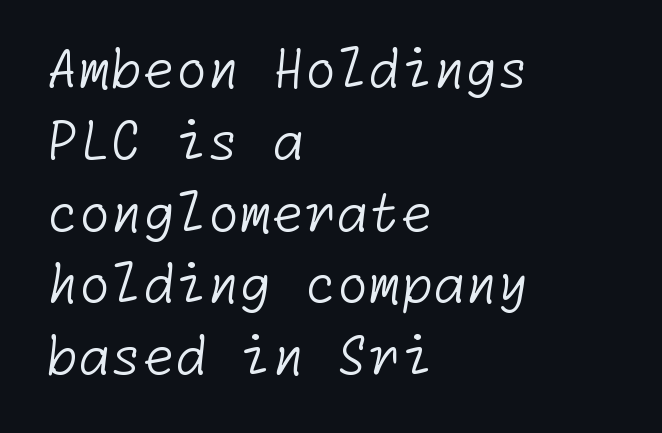
Q: Is the text bold? A: No.
Q: Is the typeface a serif or a sans-serif typeface? A: Sans-serif.
Q: Is the text underlined? A: No.
Q: How is the paragraph aligned? A: Left-aligned.
Q: Is the spacing between letters normal or unusually wide? A: Normal.
Q: Is the spacing between lines tight, normal or loose? A: Normal.
Q: Width (condensed, normal, or wide)? A: Normal.
Q: Stroke contrast? A: Low.
Q: x-height? A: Medium.
